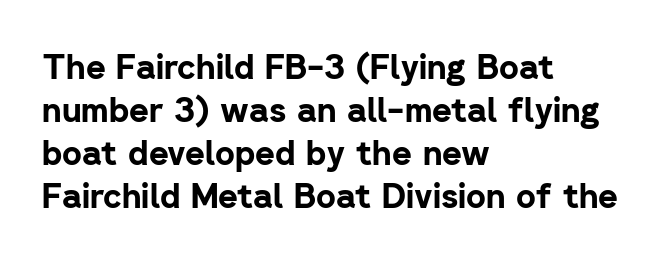
Every character sits straight up, as roman type does. Looks like regular typesetting: each glyph gets only the width it needs. Left-aligned paragraph, ragged on the right. Are there feet on the stems? There aren't — it's a sans. You'd pick this weight for a headline — it's a proper bold.
